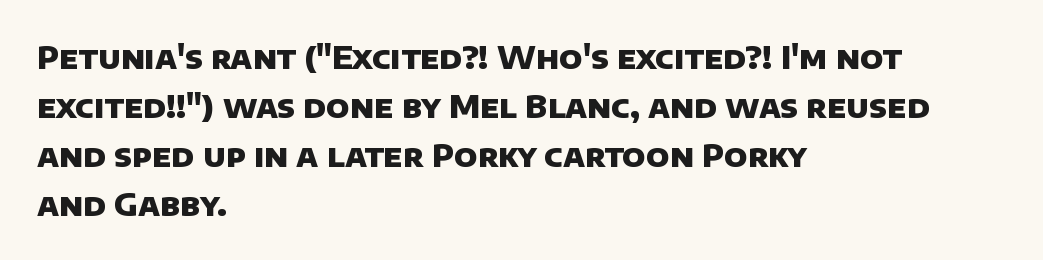
This sample has the flowing, uneven cadence of proportional lettering. Default kerning and tracking; the words read as compact shapes. Each new line begins a customary step beneath the previous one. Emphasis by weight is at full strength: bold.
